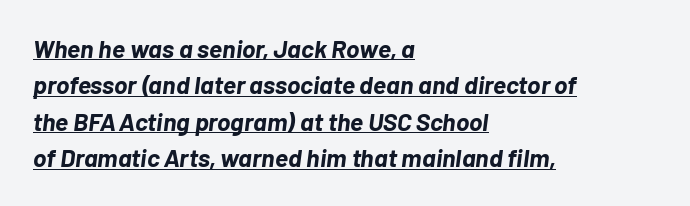
Q: Is the text bold? A: Yes.
Q: Is the text italic (slanted)? A: Yes, it leans right by about 7 degrees.
Q: Is the text underlined? A: Yes.
Q: How is the paragraph aligned? A: Left-aligned.
Q: Is the spacing between letters normal or unusually wide? A: Normal.
Q: Is the spacing between lines tight, normal or loose? A: Normal.
